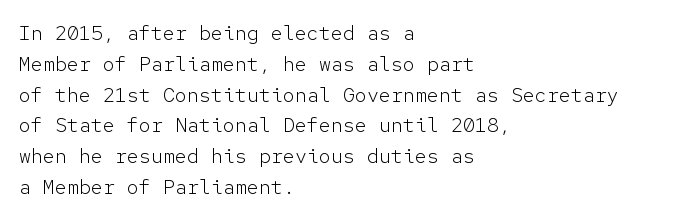
Q: Is the text bold? A: No.
Q: Is the text italic (slanted)? A: No, it is upright.
Q: Is the text underlined? A: No.
Q: How is the paragraph aligned? A: Left-aligned.
Q: Is the spacing between letters normal or unusually wide? A: Normal.
Q: Is the spacing between lines tight, normal or loose? A: Normal.
